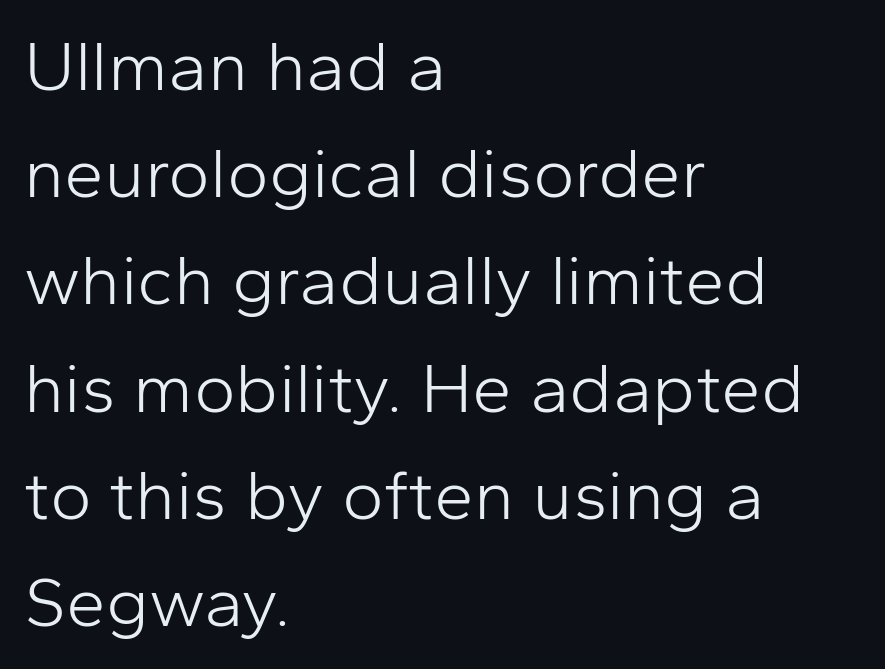
Q: Is the text bold? A: No.
Q: Is the text italic (slanted)? A: No, it is upright.
Q: Is the typeface a serif or a sans-serif typeface? A: Sans-serif.
Q: Is the text underlined? A: No.
Q: How is the paragraph aligned? A: Left-aligned.
Q: Is the spacing between letters normal or unusually wide? A: Normal.
Q: Is the spacing between lines tight, normal or loose? A: Normal.
Q: Width (condensed, normal, or wide)? A: Normal.
Q: Stroke contrast? A: Low.
Q: x-height? A: Medium.
Q: Monospaced? A: No.
